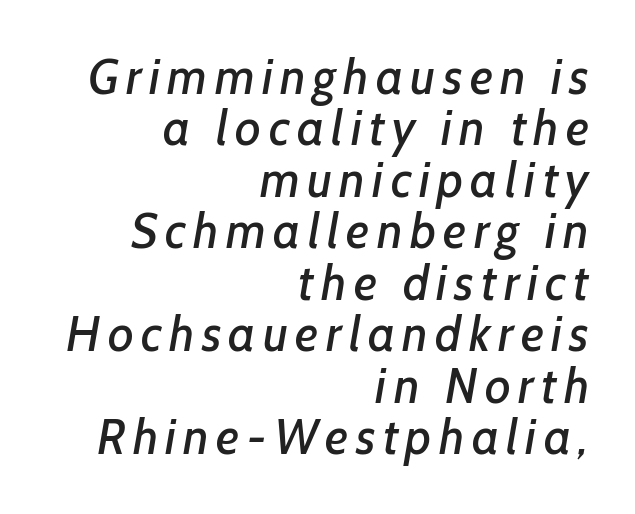
{"serif": "no", "width": "normal", "stroke_contrast": "low", "x_height": "medium", "monospaced": "no", "underline": "no", "align": "right", "line_spacing": "tight", "line_spacing_ratio": 1.05, "glyph_px": 49}
